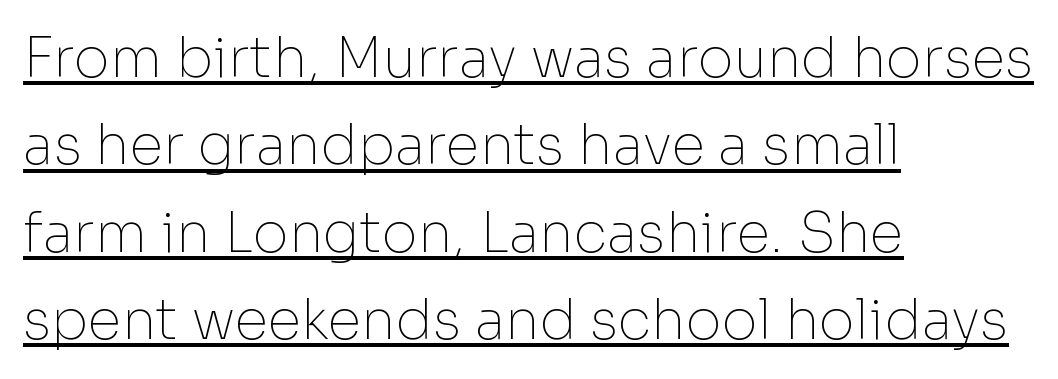
Q: Is the text bold? A: No.
Q: Is the text italic (slanted)? A: No, it is upright.
Q: Is the typeface a serif or a sans-serif typeface? A: Sans-serif.
Q: Is the text underlined? A: Yes.
Q: How is the paragraph aligned? A: Left-aligned.
Q: Is the spacing between letters normal or unusually wide? A: Normal.
Q: Is the spacing between lines tight, normal or loose? A: Normal.
Q: Width (condensed, normal, or wide)? A: Normal.
Q: Stroke contrast? A: Low.
Q: x-height? A: Medium.
Q: Monospaced? A: No.
